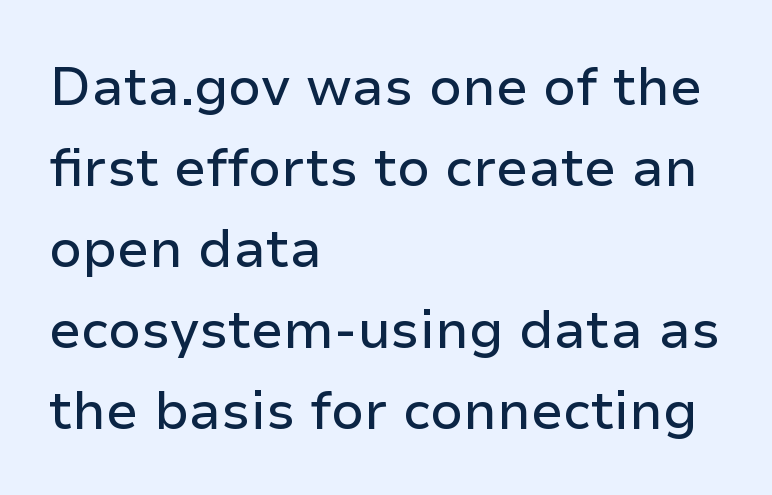
Underlining? Definitely not there. The letters carry no serifs — their stems end cleanly without finishing strokes. The setting favours the left margin, as ordinary paragraphs usually do. Whoever set this chose a conventional vertical rhythm. Notice how the stems are strictly vertical — no italics here.
